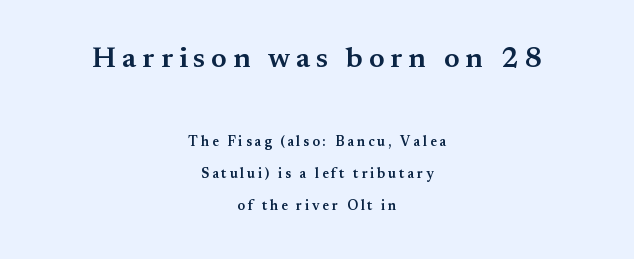
The image shows 29 px semibold serif type, upright; set centered, loose line spacing (2.29x), unusually wide letter spacing (+0.2 em), not underlined; the first (top) block is 2.07x larger; medium stroke contrast and a small x-height.
